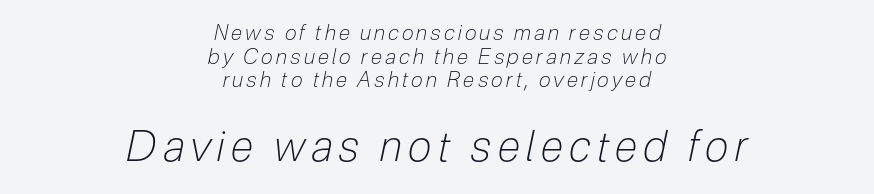
{"italic": "yes", "lean": "right", "slant_degrees": 12, "bold": "no", "weight": "light", "width": "condensed", "stroke_contrast": "low", "x_height": "medium", "monospaced": "no", "underline": "no", "align": "center", "line_spacing": "tight", "line_spacing_ratio": 1.13, "larger_block": "second", "size_ratio": 2.0, "glyph_px": 42}
